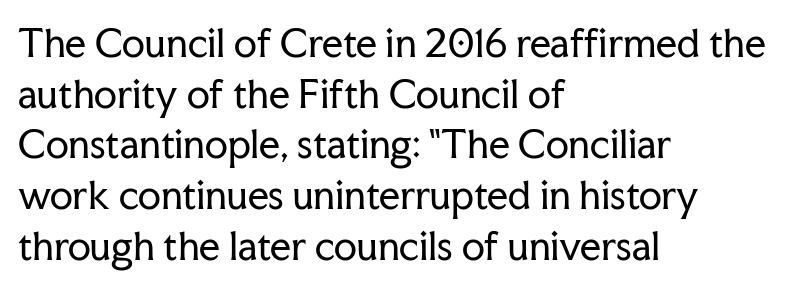
This sample uses plain, unmodified letter spacing. The letters look calm and open, with moderate or lighter stems. This sample keeps an unexceptional amount of space between lines. These lines are composed in type with serifs.
